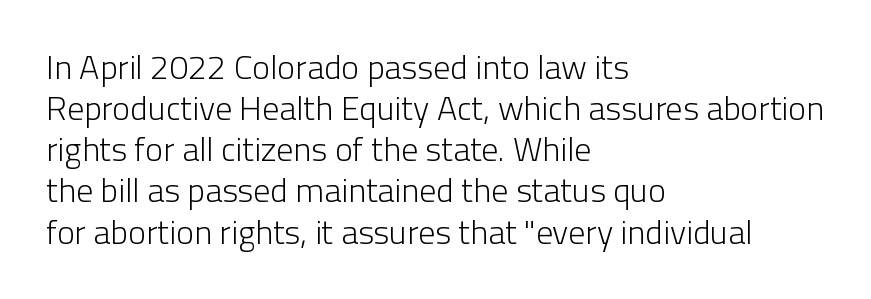
{"serif": "no", "italic": "no", "bold": "no", "weight": "light", "width": "normal", "stroke_contrast": "low", "x_height": "medium", "monospaced": "no", "underline": "no", "align": "left", "line_spacing_ratio": 1.21, "letter_spacing": "normal", "letter_spacing_em": 0.0, "glyph_px": 34}
